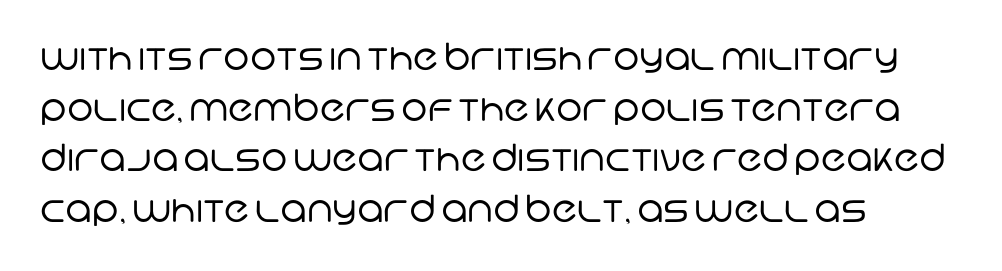
Q: Is the text bold? A: No.
Q: Is the typeface a serif or a sans-serif typeface? A: Sans-serif.
Q: Is the text underlined? A: No.
Q: How is the paragraph aligned? A: Left-aligned.
Q: Is the spacing between letters normal or unusually wide? A: Normal.
Q: Is the spacing between lines tight, normal or loose? A: Normal.
Q: Width (condensed, normal, or wide)? A: Normal.
Q: Stroke contrast? A: Low.
Q: x-height? A: Large.
Q: Monospaced? A: No.
